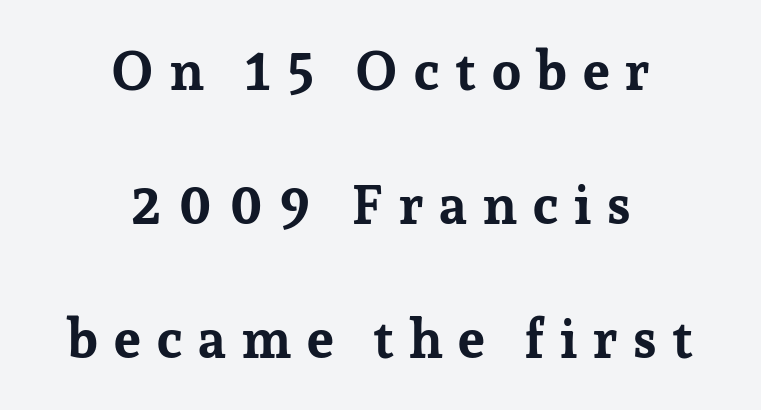
{"serif": "yes", "italic": "no", "bold": "yes", "weight": "bold", "width": "normal", "stroke_contrast": "low", "x_height": "medium", "monospaced": "no", "underline": "no", "align": "center", "line_spacing": "loose", "line_spacing_ratio": 2.48, "letter_spacing": "wide", "letter_spacing_em": 0.26, "glyph_px": 54}
